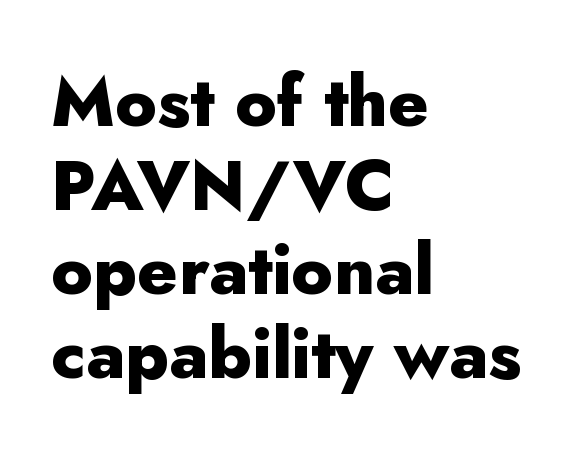
The gap between lines stays unmarked. Notice how the stems are strictly vertical — no italics here. Casual observation: everything's shoved over to the left. Typesetter's note: full bold, strokes at maximum text heaviness. Caption: standard tracking, unaltered. Think of a printed novel: that variable character pitch is what you see here.
